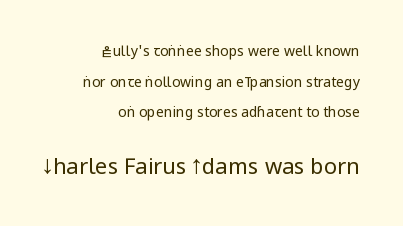
Q: Is the text bold? A: No.
Q: Is the text italic (slanted)? A: No, it is upright.
Q: Is the text underlined? A: No.
Q: How is the paragraph aligned? A: Right-aligned.
Q: Is the spacing between letters normal or unusually wide? A: Normal.
Q: Is the spacing between lines tight, normal or loose? A: Loose.
Q: Which block of text is set in a larger size, the first (top) or the second (bottom)? A: The second (bottom) one.
